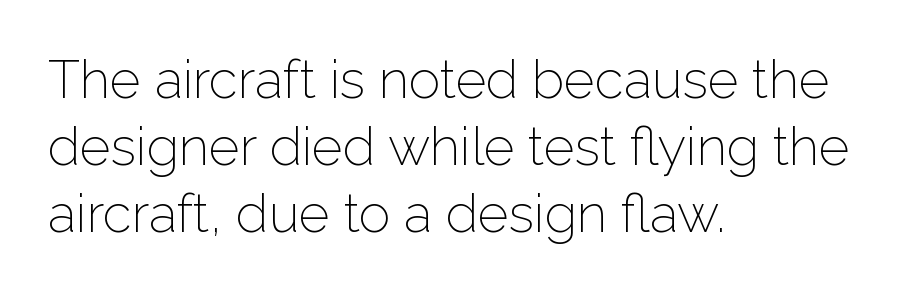
The image shows 53 px light sans-serif type, upright; set left-aligned, normal line spacing (1.26x), normal letter spacing, not underlined; low stroke contrast and a medium x-height.
